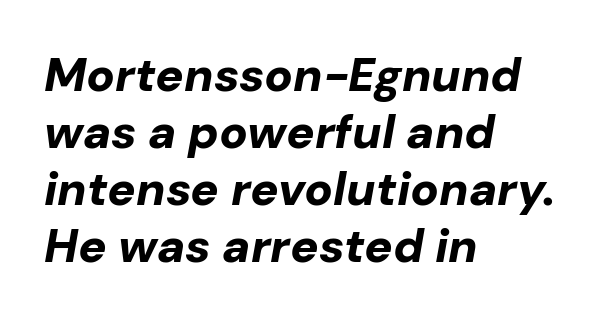
Proportional: the letters do not fall into vertical columns. Look at the tracking — it's just the regular setting, nothing added. The glyphs have the mass of a bold cut. No word sits above an underline. The typesetter chose a ragged-right arrangement here. When letters slant like this, we call the style italic.
